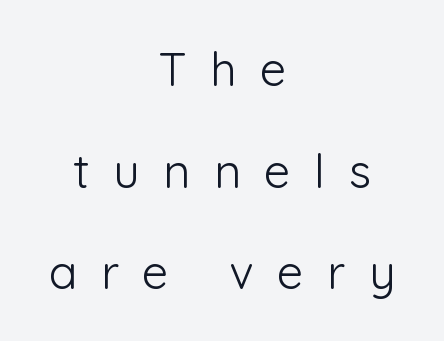
The image shows 47 px light sans-serif type, upright; set centered, loose line spacing (2.16x), unusually wide letter spacing (+0.5 em), not underlined; low stroke contrast and a medium x-height.
